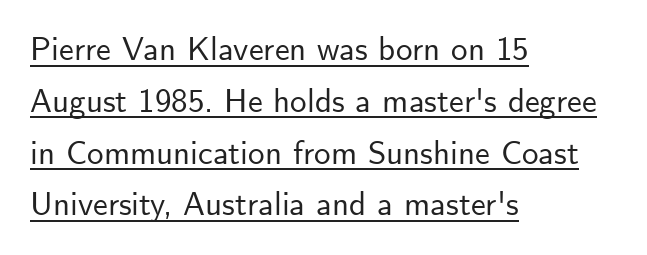
{"serif": "no", "italic": "no", "width": "normal", "stroke_contrast": "low", "x_height": "small", "monospaced": "no", "underline": "yes", "align": "left", "line_spacing": "normal", "line_spacing_ratio": 1.57, "letter_spacing": "normal", "letter_spacing_em": 0.0, "glyph_px": 33}
